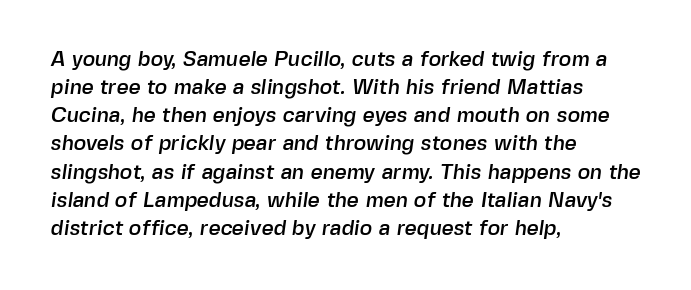
Beneath every word, the page is bare. Each word holds together tightly as a unit, with standard inter-letter gaps. Evenly set lines give the paragraph a standard silhouette. The passage is arranged the way most books set body copy — flush left.
